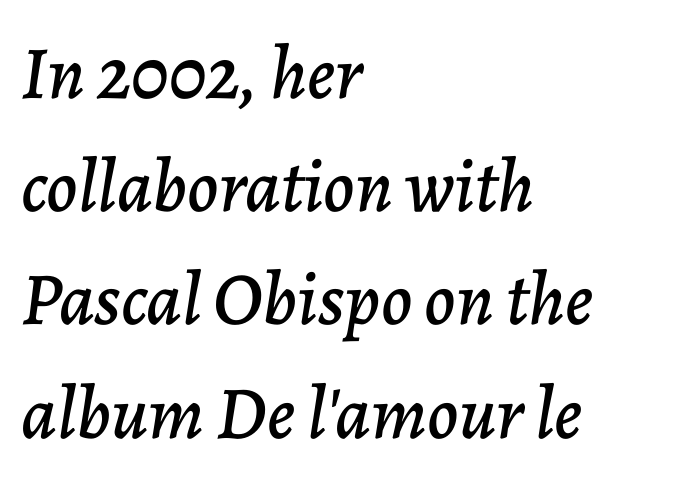
{"italic": "yes", "lean": "right", "slant_degrees": 7, "width": "normal", "stroke_contrast": "low", "x_height": "medium", "monospaced": "no", "underline": "no", "align": "left", "line_spacing": "normal", "line_spacing_ratio": 1.51, "letter_spacing": "normal", "letter_spacing_em": 0.0, "glyph_px": 75}
